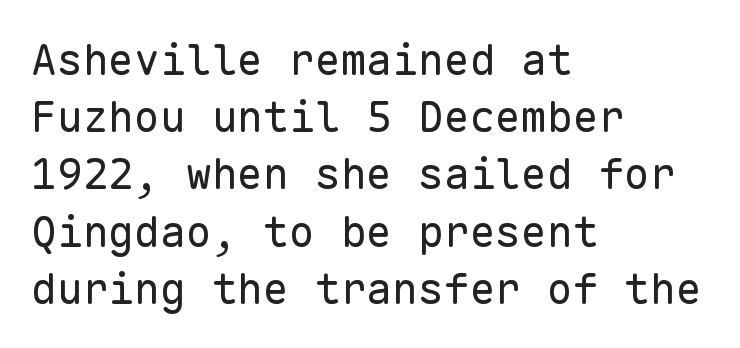
Q: Is the text bold? A: No.
Q: Is the text italic (slanted)? A: No, it is upright.
Q: Is the typeface a serif or a sans-serif typeface? A: Sans-serif.
Q: Is the text underlined? A: No.
Q: How is the paragraph aligned? A: Left-aligned.
Q: Is the spacing between letters normal or unusually wide? A: Normal.
Q: Is the spacing between lines tight, normal or loose? A: Normal.
Q: Width (condensed, normal, or wide)? A: Normal.
Q: Stroke contrast? A: Low.
Q: x-height? A: Medium.
Q: Monospaced? A: Yes.
